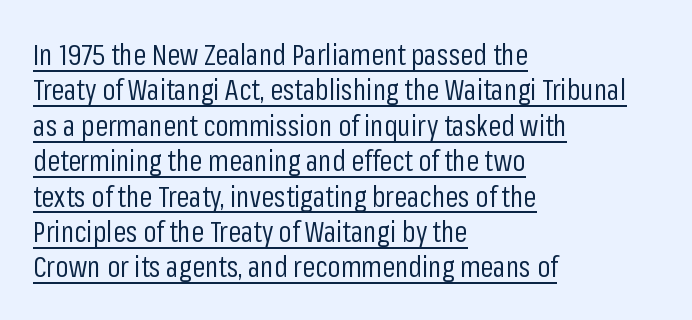
Characters remain perfectly vertical along every line. The rendering anchors every line to the left-hand side. Between one letter and the next there's only the usual sliver of space. Letters have the restrained weight of plain body copy at most. The designer went with a sans here, leaving each stem footless. Is this a fixed-width face? No — the glyphs have proportional, varying widths.
